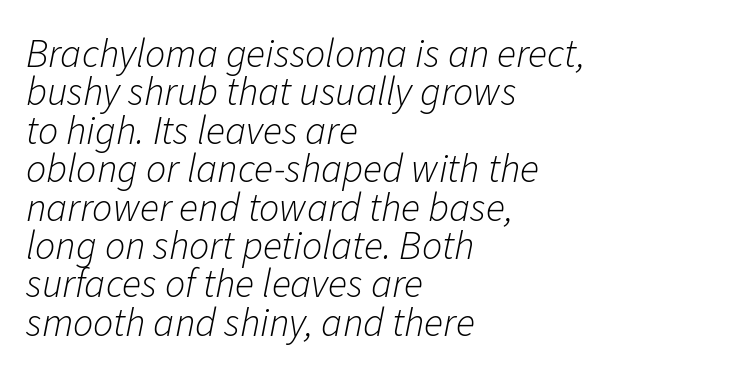
Q: Is the text bold? A: No.
Q: Is the text italic (slanted)? A: Yes, it leans right by about 11 degrees.
Q: Is the text underlined? A: No.
Q: How is the paragraph aligned? A: Left-aligned.
Q: Is the spacing between letters normal or unusually wide? A: Normal.
Q: Is the spacing between lines tight, normal or loose? A: Tight.
Q: Width (condensed, normal, or wide)? A: Normal.
Q: Stroke contrast? A: Low.
Q: x-height? A: Medium.
Q: Monospaced? A: No.
